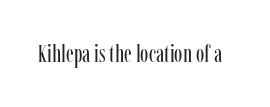
Q: Is the text bold? A: No.
Q: Is the text italic (slanted)? A: No, it is upright.
Q: Is the text underlined? A: No.
Q: Is the spacing between letters normal or unusually wide? A: Normal.
